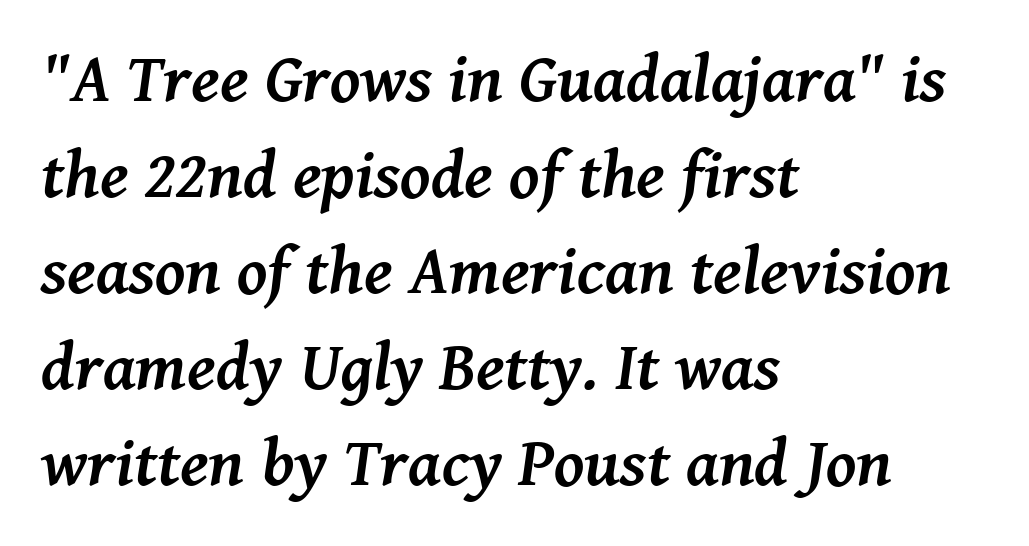
Caption: multi-line text, flush left, ragged right. Small tapered or slab feet sit at the stroke ends, so this counts as serif. Beneath every word, the page is bare. The gaps between neighbouring characters are ordinary and unremarkable. One glance says typical: line gaps are just what's usual.
